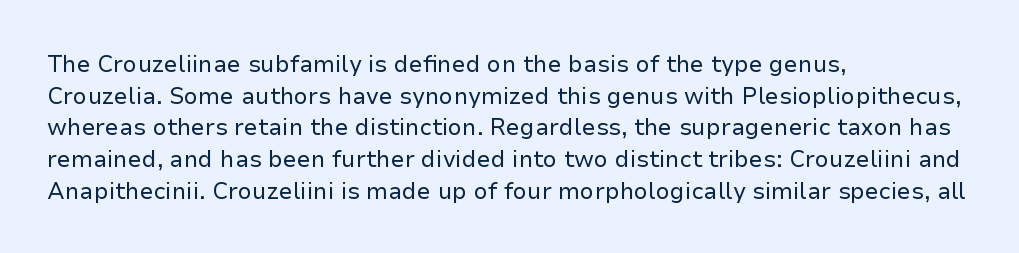
{"italic": "no", "bold": "no", "underline": "no", "align": "left", "line_spacing": "normal", "line_spacing_ratio": 1.38, "letter_spacing": "normal", "letter_spacing_em": 0.0, "glyph_px": 23}
